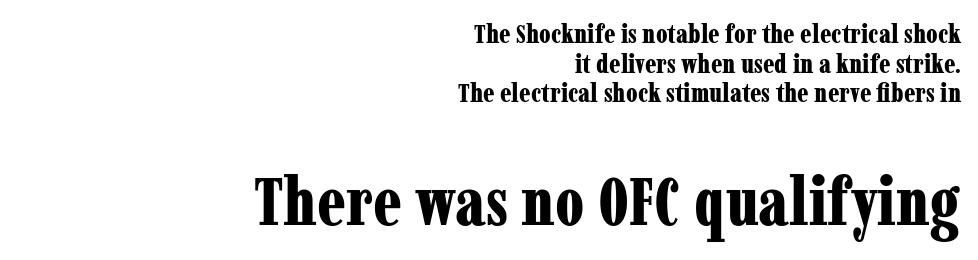
Q: Is the text bold? A: Yes.
Q: Is the text italic (slanted)? A: No, it is upright.
Q: Is the typeface a serif or a sans-serif typeface? A: Serif.
Q: Is the text underlined? A: No.
Q: How is the paragraph aligned? A: Right-aligned.
Q: Is the spacing between letters normal or unusually wide? A: Normal.
Q: Is the spacing between lines tight, normal or loose? A: Tight.
Q: Which block of text is set in a larger size, the first (top) or the second (bottom)? A: The second (bottom) one.
Q: Width (condensed, normal, or wide)? A: Condensed.
Q: Stroke contrast? A: Low.
Q: x-height? A: Medium.
Q: Monospaced? A: No.
